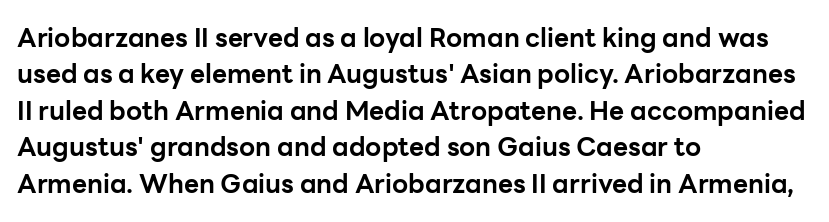
Characters remain perfectly vertical along every line. The passage is arranged the way most books set body copy — flush left. These lines sit exactly where default settings would place them. Nobody touched the tracking dial on this one. Descender tails drop into unmarked territory. Is the type bold? Yes — the strokes are clearly thick and heavy.
